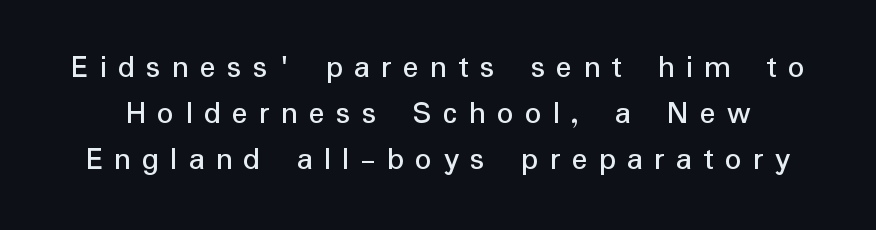
Words float on clear page, feet unadorned. The block of text has a typical density, with ordinary space between rows. Is this a sans? Yes — the strokes have no serifs. The tracking jumps out immediately: characters are airy and widely separated. Think of a printed novel: that variable character pitch is what you see here.
